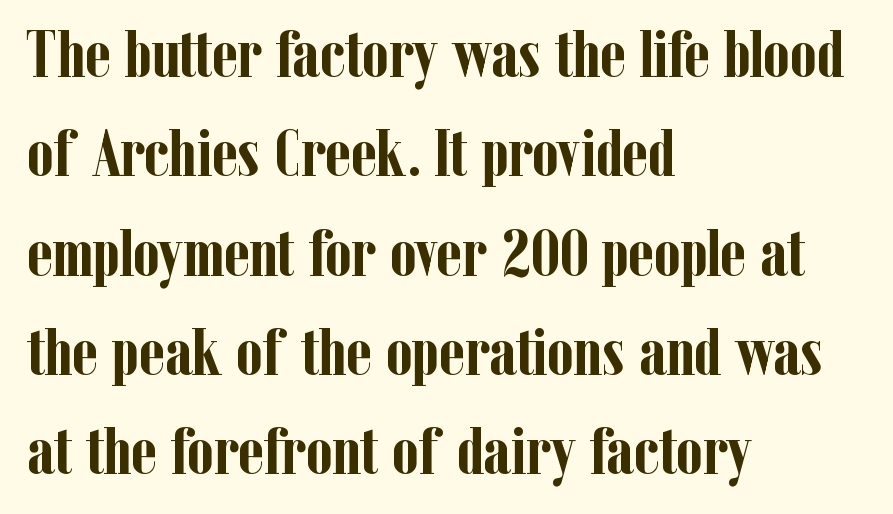
{"serif": "yes", "italic": "no", "bold": "yes", "weight": "semibold", "width": "condensed", "stroke_contrast": "low", "x_height": "medium", "monospaced": "no", "underline": "no", "align": "left", "line_spacing": "normal", "line_spacing_ratio": 1.46, "letter_spacing": "normal", "letter_spacing_em": 0.0, "glyph_px": 68}
